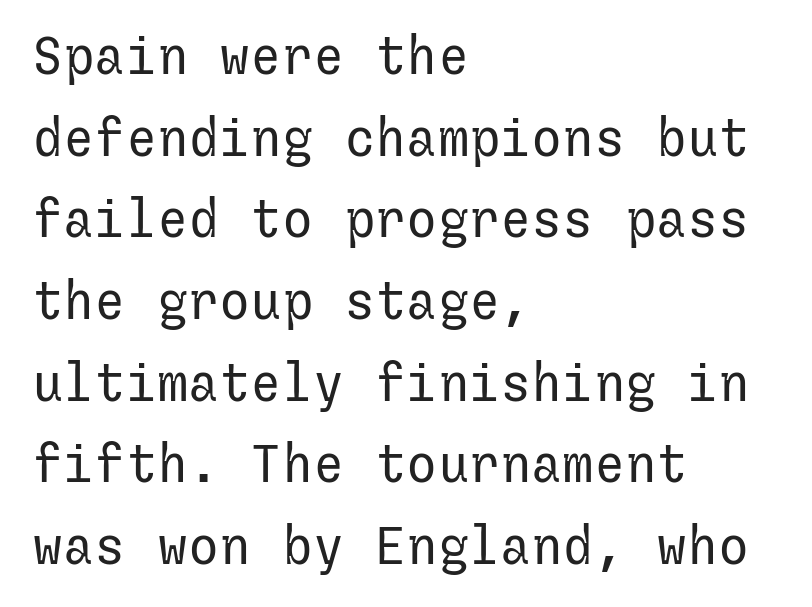
The face looks like a standard text weight, possibly lighter. A typesetter would mark this as roman, not italic. Each word holds together tightly as a unit, with standard inter-letter gaps. The baseline area is clear. Regular leading.
